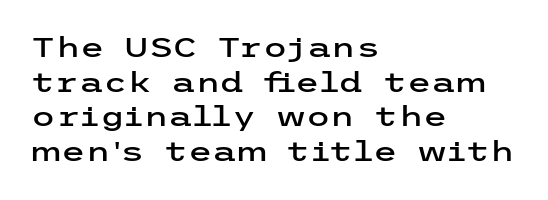
The lines in this sample share a left origin and differ only in where they stop. The glyphs are unaccompanied by any horizontal stroke below them. Letterform terminals end flat and unadorned throughout the passage. The gaps between neighbouring characters are ordinary and unremarkable. Every character sits straight up, as roman type does.
